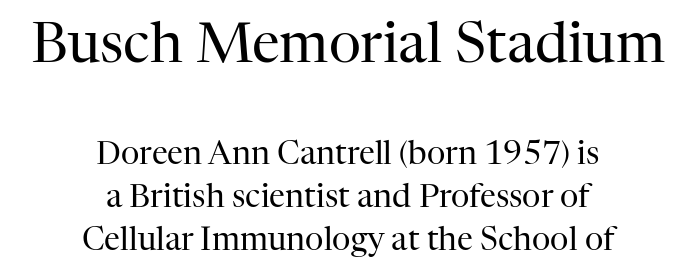
The image shows 56 px regular-weight serif type, upright; set centered, normal line spacing (1.34x), normal letter spacing, not underlined; the first (top) block is 1.75x larger; high stroke contrast and a medium x-height.
